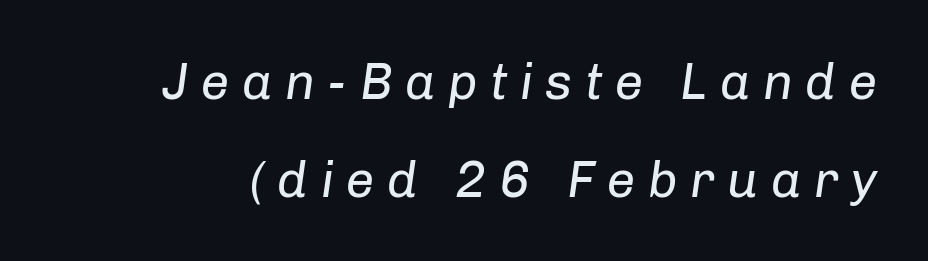
The image shows 51 px regular-weight type, italic (leaning right); set loose line spacing (1.92x), unusually wide letter spacing (+0.24 em), not underlined; low stroke contrast and a medium x-height.
